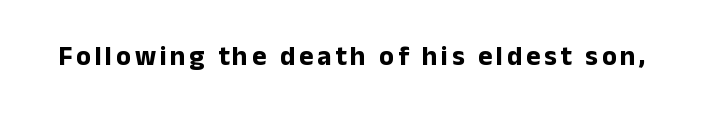
Q: Is the text bold? A: Yes.
Q: Is the text italic (slanted)? A: No, it is upright.
Q: Is the text underlined? A: No.
